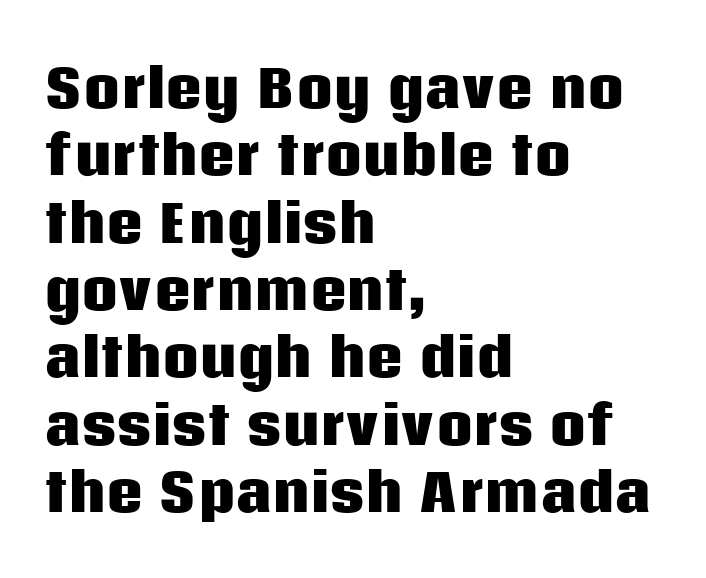
The image shows 51 px heavy sans-serif type, upright; set left-aligned, normal line spacing (1.32x), normal letter spacing, not underlined; low stroke contrast and a large x-height.
